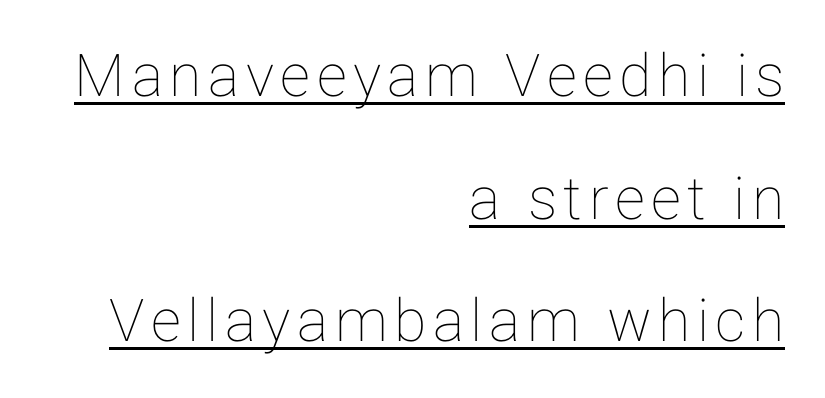
The image shows 59 px text type, upright; set right-aligned, loose line spacing (2.08x), underlined; low stroke contrast and a medium x-height.
